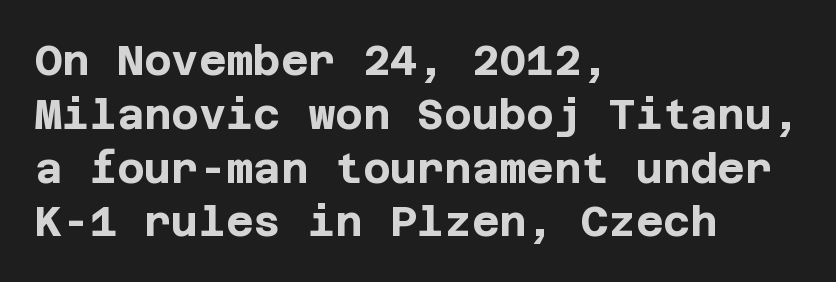
The image shows 42 px bold sans-serif type, upright; set left-aligned, normal line spacing (1.28x), normal letter spacing, not underlined; low stroke contrast and a large x-height.
